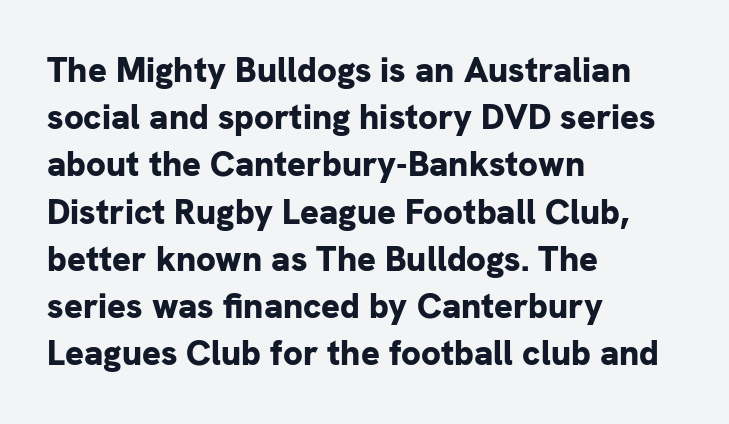
{"serif": "no", "italic": "no", "bold": "yes", "weight": "bold", "width": "normal", "stroke_contrast": "low", "x_height": "medium", "monospaced": "no", "underline": "no", "align": "left", "line_spacing": "normal", "line_spacing_ratio": 1.35, "letter_spacing": "normal", "letter_spacing_em": 0.0, "glyph_px": 35}
